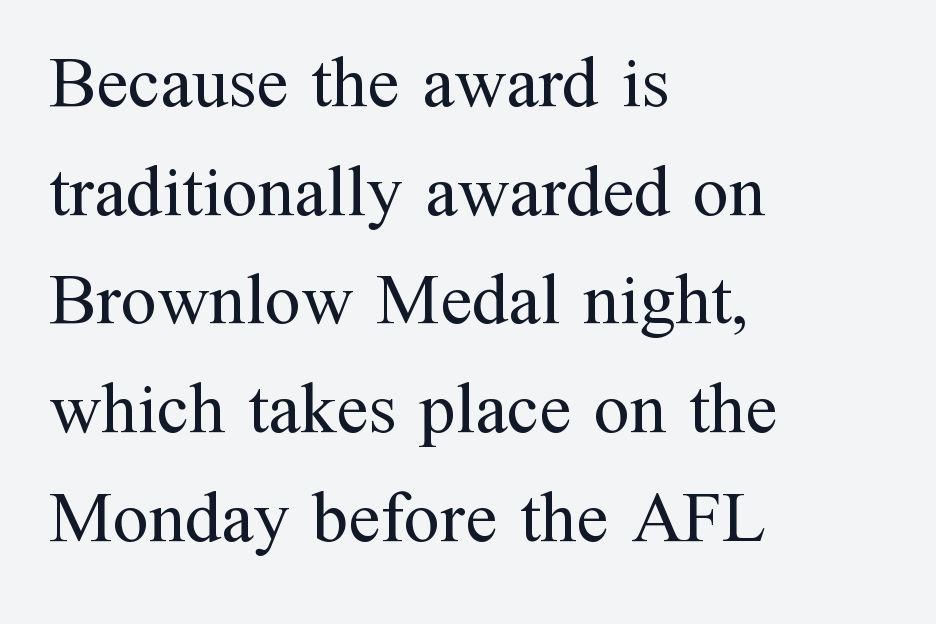
Line spacing here is normal. Characters remain perfectly vertical along every line. The characters are drawn with everyday or finer stroke widths. Is the letter spacing exaggerated? No — it looks like the ordinary default. Honestly, there is no underline to notice here at all. These lines are rendered in a variable-pitch font.
